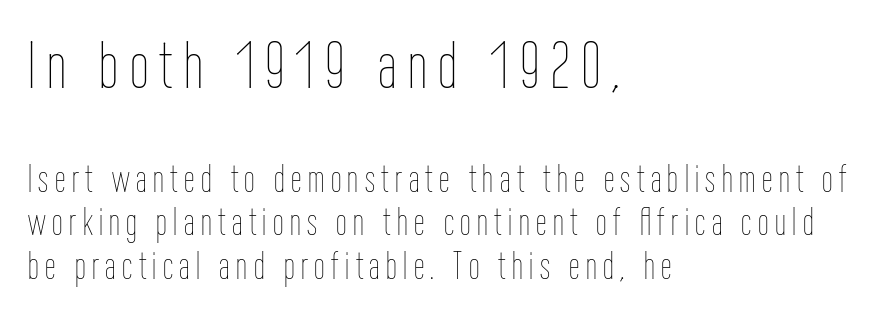
The leading is snug, giving the passage a crowded texture. Clear beneath every line of the passage. The paragraph shown leans on its left margin. Character widths vary here, with narrow letters taking less room than wide ones. This sample uses an upright cut, with every glyph sitting square on the baseline. Vertical stems look standard width or narrower in stroke.
